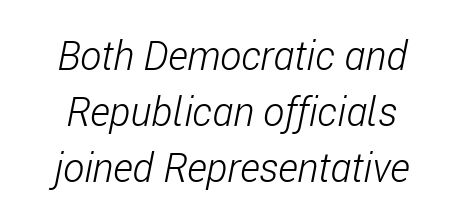
Q: Is the text bold? A: No.
Q: Is the text italic (slanted)? A: Yes, it leans right by about 11 degrees.
Q: Is the text underlined? A: No.
Q: How is the paragraph aligned? A: Centered.
Q: Is the spacing between letters normal or unusually wide? A: Normal.
Q: Is the spacing between lines tight, normal or loose? A: Normal.
Q: Width (condensed, normal, or wide)? A: Condensed.
Q: Stroke contrast? A: Low.
Q: x-height? A: Medium.
Q: Monospaced? A: No.
